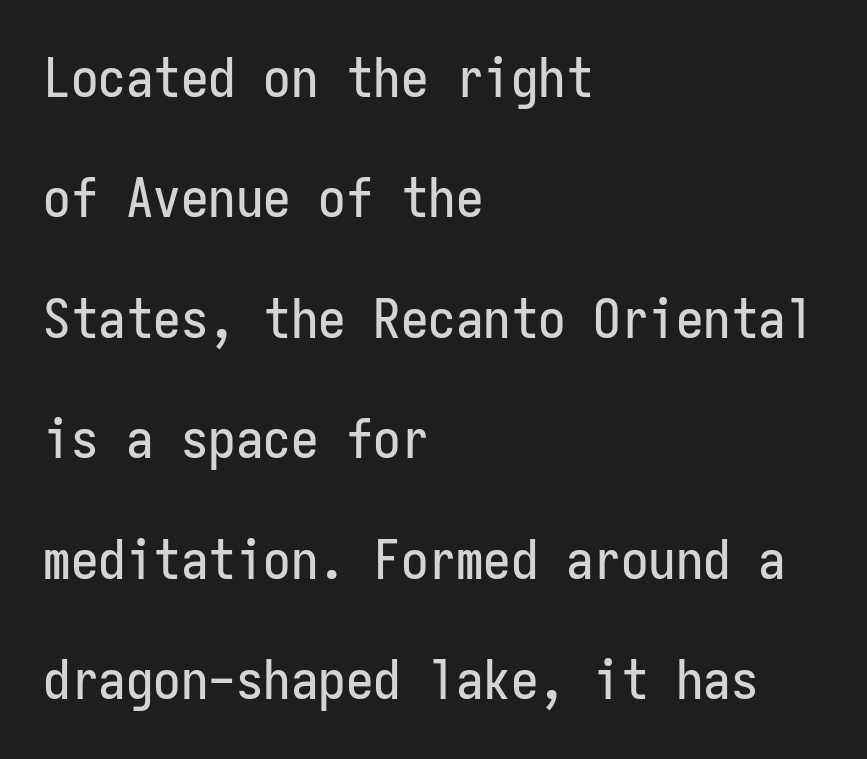
The image shows 55 px condensed sans-serif type, upright, monospaced; set left-aligned, loose line spacing (2.19x), normal letter spacing, not underlined; low stroke contrast and a medium x-height.
